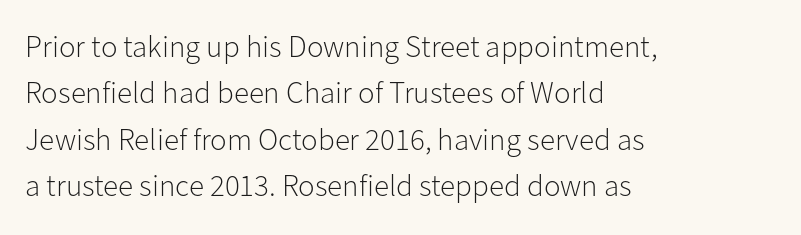
Q: Is the text bold? A: No.
Q: Is the text italic (slanted)? A: No, it is upright.
Q: Is the typeface a serif or a sans-serif typeface? A: Sans-serif.
Q: Is the text underlined? A: No.
Q: How is the paragraph aligned? A: Left-aligned.
Q: Is the spacing between letters normal or unusually wide? A: Normal.
Q: Is the spacing between lines tight, normal or loose? A: Normal.
Q: Width (condensed, normal, or wide)? A: Normal.
Q: Stroke contrast? A: Low.
Q: x-height? A: Medium.
Q: Monospaced? A: No.
